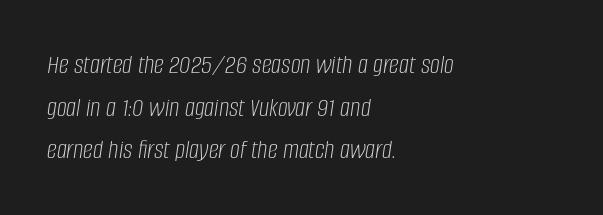
The image shows 28 px light, condensed type, italic (leaning right); set left-aligned, normal line spacing (1.52x), normal letter spacing, not underlined; low stroke contrast and a large x-height.
